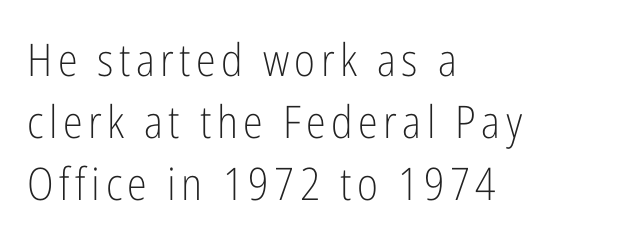
{"serif": "no", "italic": "no", "bold": "no", "weight": "light", "width": "condensed", "stroke_contrast": "low", "x_height": "medium", "monospaced": "no", "underline": "no", "align": "left", "line_spacing": "normal", "line_spacing_ratio": 1.38, "glyph_px": 45}
